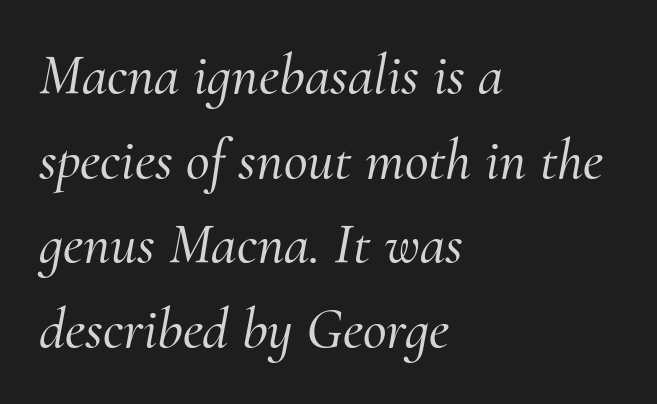
Q: Is the text italic (slanted)? A: Yes, it leans right by about 10 degrees.
Q: Is the typeface a serif or a sans-serif typeface? A: Serif.
Q: Is the text underlined? A: No.
Q: How is the paragraph aligned? A: Left-aligned.
Q: Is the spacing between letters normal or unusually wide? A: Normal.
Q: Is the spacing between lines tight, normal or loose? A: Normal.
Q: Width (condensed, normal, or wide)? A: Normal.
Q: Stroke contrast? A: Medium.
Q: x-height? A: Small.
Q: Monospaced? A: No.
